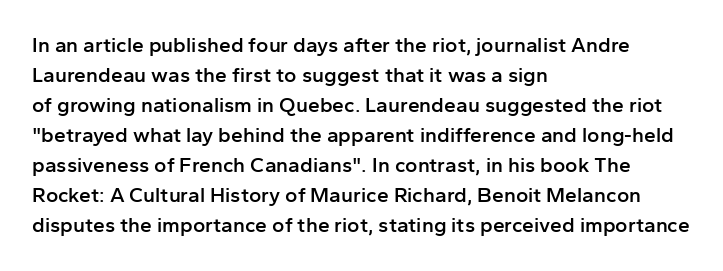
{"italic": "no", "bold": "semi", "underline": "no", "align": "left", "line_spacing": "normal", "line_spacing_ratio": 1.43, "letter_spacing": "normal", "letter_spacing_em": 0.0, "glyph_px": 21}
